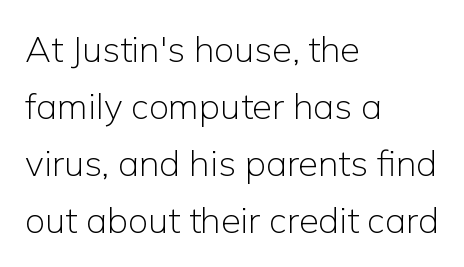
Summary of vertical rhythm: regular, with standard interline spacing. Line starts are locked; line ends wander. Style check: upright. Descender tails drop into unmarked territory. The face looks like a standard text weight, possibly lighter. The characters display no serif detailing; their extremities are plain.
